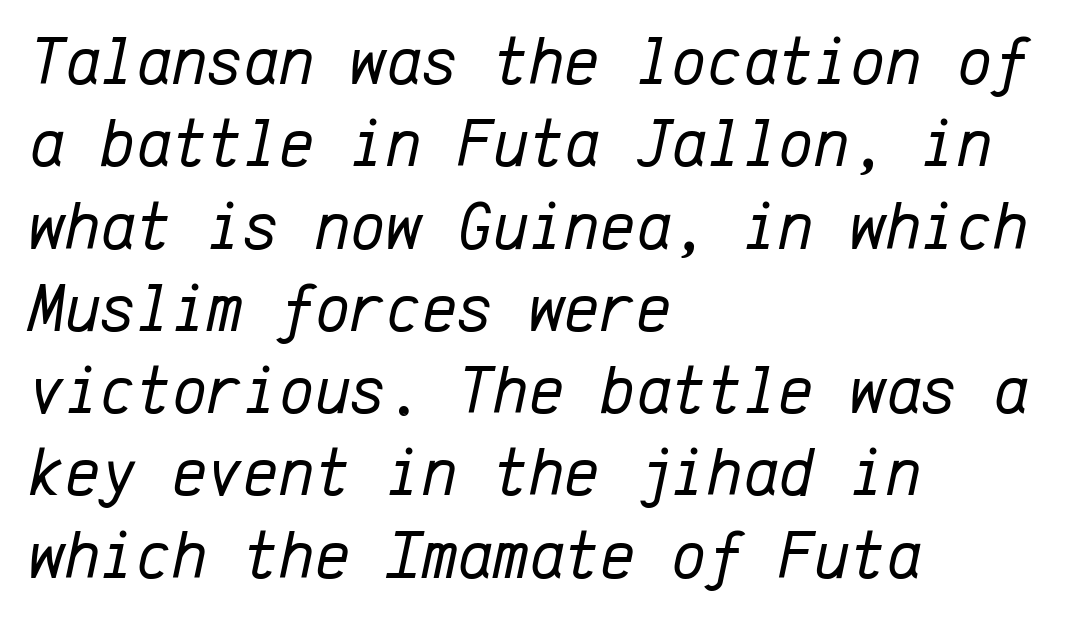
Every character here occupies the same horizontal width, giving the sample a typewriter-like rhythm. The passage shown leans; its letterforms are oblique. The ragged edge is on the right, which tells us the setting is flush left. Weight: in the light-to-regular range. Unmarked baselines from the first word to the last. Does extra space separate the letters? No, they use regular spacing.
